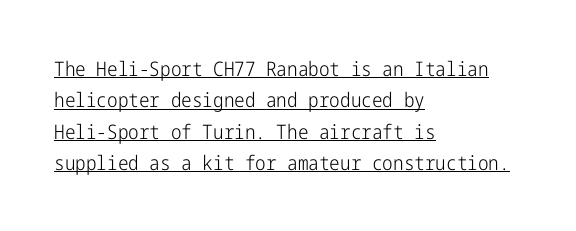
{"italic": "no", "bold": "no", "underline": "yes", "align": "left", "line_spacing": "normal", "line_spacing_ratio": 1.57, "letter_spacing": "normal", "letter_spacing_em": 0.0, "glyph_px": 20}
